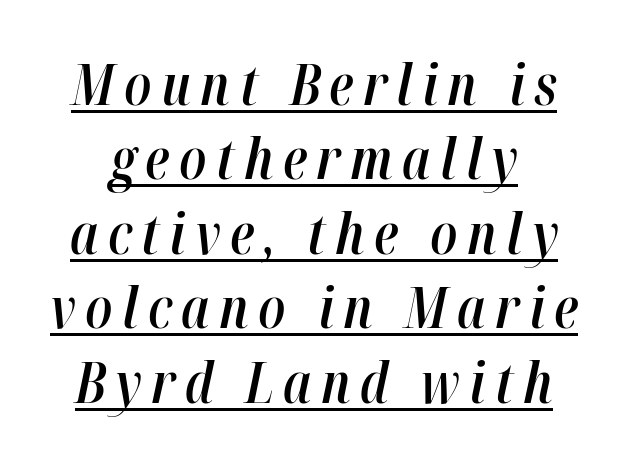
The image shows 56 px semibold, condensed type, italic (leaning right); set normal line spacing (1.33x), underlined; high stroke contrast and a medium x-height.
